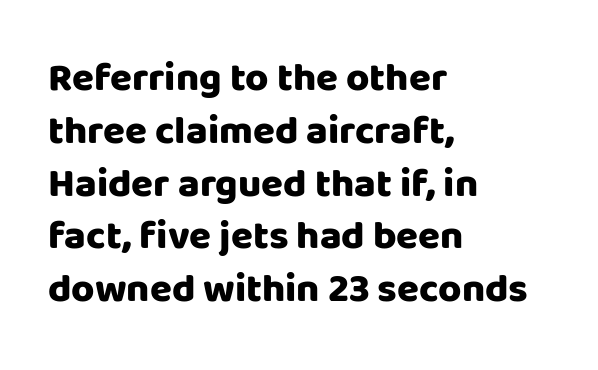
The tracking reads as untouched default to a designer's eye. The passage is arranged the way most books set body copy — flush left. This is roman type, the default non-slanted kind. How would I describe the line gaps? Plain and ordinary. Do the characters align in a grid? No, the font is proportional. Heavy, bold letterforms.
